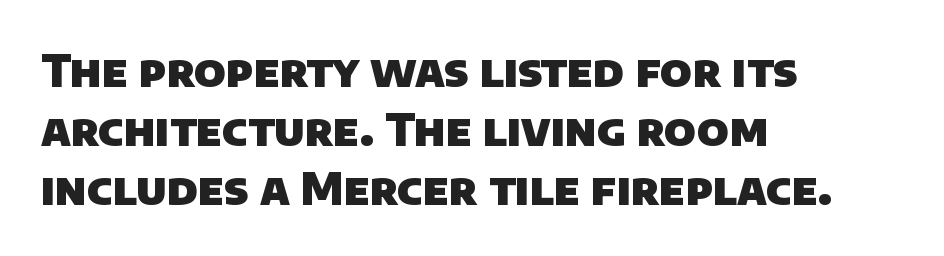
Q: Is the text bold? A: Yes.
Q: Is the typeface a serif or a sans-serif typeface? A: Sans-serif.
Q: Is the text underlined? A: No.
Q: How is the paragraph aligned? A: Left-aligned.
Q: Is the spacing between letters normal or unusually wide? A: Normal.
Q: Is the spacing between lines tight, normal or loose? A: Normal.
Q: Width (condensed, normal, or wide)? A: Normal.
Q: Stroke contrast? A: Low.
Q: x-height? A: Large.
Q: Monospaced? A: No.
